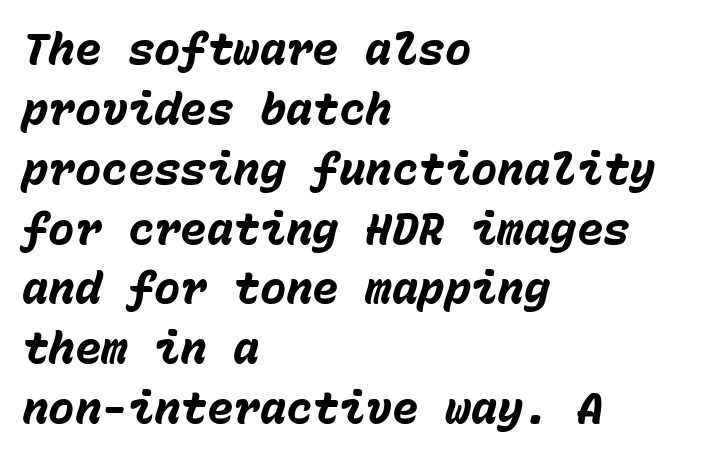
The image shows 44 px heavy type, italic (leaning right), monospaced; set left-aligned, normal line spacing (1.36x), normal letter spacing, not underlined; low stroke contrast and a medium x-height.
